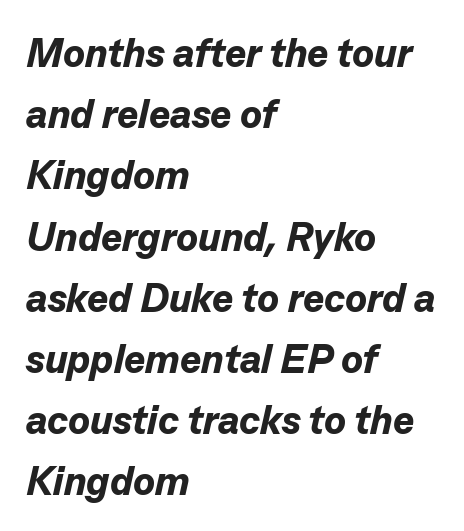
{"italic": "yes", "lean": "right", "slant_degrees": 13, "bold": "yes", "weight": "bold", "width": "normal", "stroke_contrast": "low", "x_height": "medium", "monospaced": "no", "underline": "no", "align": "left", "line_spacing": "normal", "line_spacing_ratio": 1.53, "letter_spacing": "normal", "letter_spacing_em": 0.0, "glyph_px": 40}
